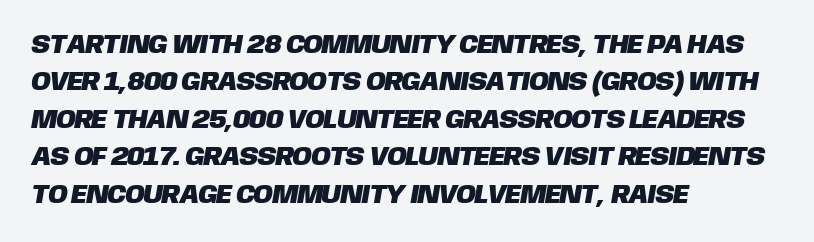
Q: Is the text underlined? A: No.
Q: How is the paragraph aligned? A: Left-aligned.
Q: Is the spacing between letters normal or unusually wide? A: Normal.
Q: Is the spacing between lines tight, normal or loose? A: Normal.
